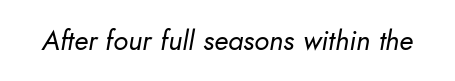
The image shows 28 px regular-weight type, italic (leaning right); set normal letter spacing, not underlined; low stroke contrast and a small x-height.
